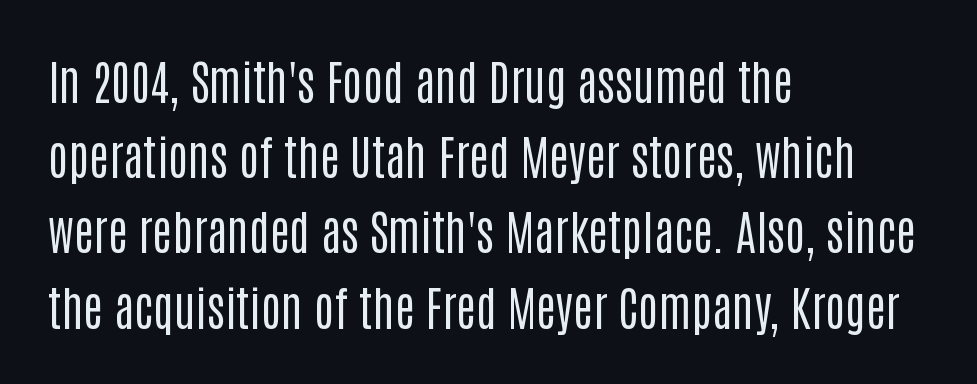
The image shows 47 px regular-weight, condensed sans-serif type, upright; set left-aligned, normal line spacing (1.6x), normal letter spacing, not underlined; low stroke contrast and a large x-height.
